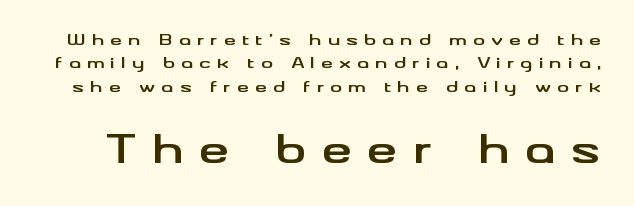
Serifs: no, the terminals of the letterforms are clean. Larger block? The one below; the one above is distinctly smaller. The tracking jumps out immediately: characters are airy and widely separated. Note the varied advance widths — an 'i' is clearly narrower than an 'm'. Check under the words: just untouched page.
